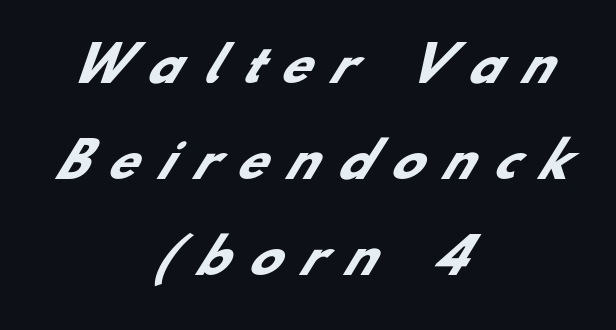
{"serif": "no", "bold": "yes", "weight": "heavy", "width": "normal", "stroke_contrast": "low", "x_height": "small", "monospaced": "no", "underline": "no", "align": "center", "line_spacing": "loose", "line_spacing_ratio": 2.04, "letter_spacing": "wide", "letter_spacing_em": 0.44, "glyph_px": 47}
